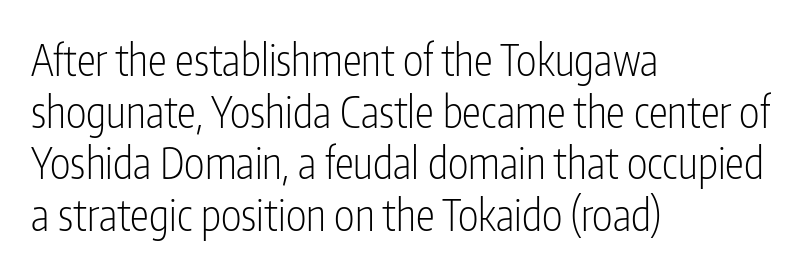
Ordinary non-slanted type is in use. The weight tops out at a normal text grade. Check where the strokes stop: nothing finishes them off — pure sans. Is this a fixed-width face? No — the glyphs have proportional, varying widths. These lines keep a tight, regular rhythm from letter to letter.
